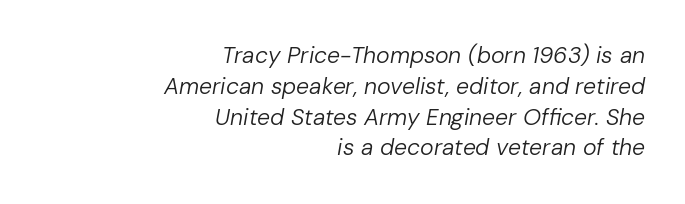
Characters follow at the spacing the type designer built in. Evenly set lines give the paragraph a standard silhouette. Tall strokes in this sample are angled rather than plumb. Layout note: lines flush right. These glyphs show unthickened strokes, regular width or finer. Plain, unruled lines of type.
